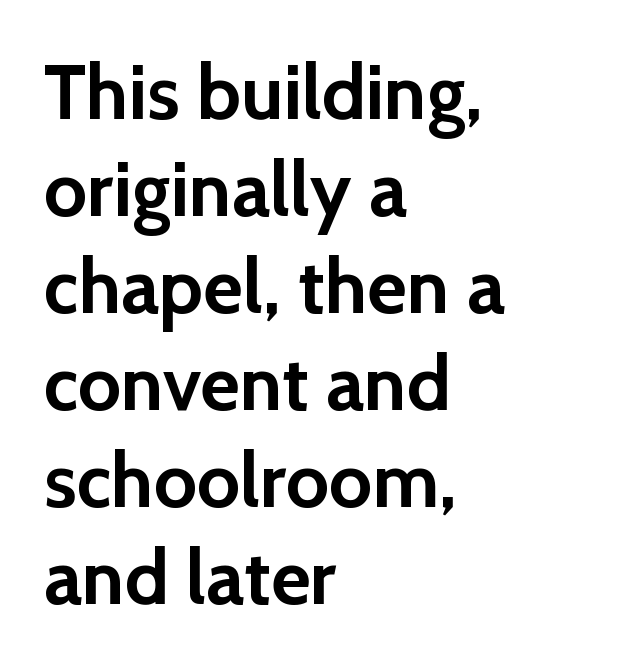
Q: Is the text bold? A: Yes.
Q: Is the text italic (slanted)? A: No, it is upright.
Q: Is the typeface a serif or a sans-serif typeface? A: Sans-serif.
Q: Is the text underlined? A: No.
Q: How is the paragraph aligned? A: Left-aligned.
Q: Is the spacing between letters normal or unusually wide? A: Normal.
Q: Is the spacing between lines tight, normal or loose? A: Normal.
Q: Width (condensed, normal, or wide)? A: Normal.
Q: x-height? A: Medium.
Q: Monospaced? A: No.
